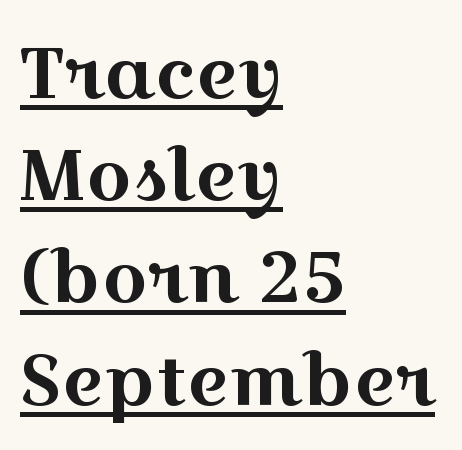
Q: Is the text italic (slanted)? A: No, it is upright.
Q: Is the typeface a serif or a sans-serif typeface? A: Serif.
Q: Is the text underlined? A: Yes.
Q: How is the paragraph aligned? A: Left-aligned.
Q: Is the spacing between letters normal or unusually wide? A: Normal.
Q: Is the spacing between lines tight, normal or loose? A: Normal.
Q: Width (condensed, normal, or wide)? A: Wide.
Q: x-height? A: Medium.
Q: Monospaced? A: No.
